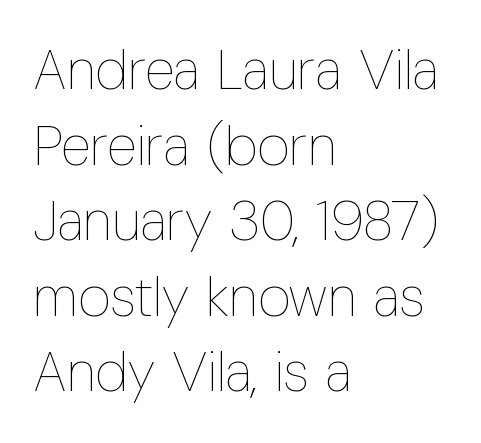
Q: Is the text bold? A: No.
Q: Is the text italic (slanted)? A: No, it is upright.
Q: Is the text underlined? A: No.
Q: How is the paragraph aligned? A: Left-aligned.
Q: Is the spacing between letters normal or unusually wide? A: Normal.
Q: Is the spacing between lines tight, normal or loose? A: Normal.
Q: Width (condensed, normal, or wide)? A: Condensed.
Q: Stroke contrast? A: Low.
Q: x-height? A: Medium.
Q: Monospaced? A: No.
